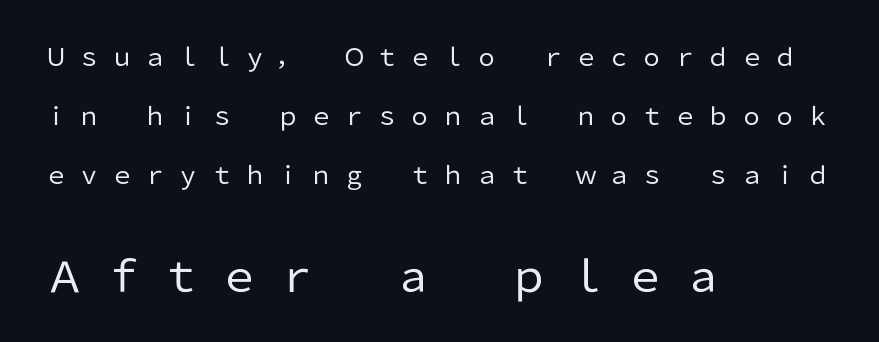
The image shows 42 px regular-weight sans-serif type, upright; set left-aligned, loose line spacing (2.46x), unusually wide letter spacing (+0.38 em), not underlined; the second (bottom) block is 1.75x larger; low stroke contrast and a medium x-height.
